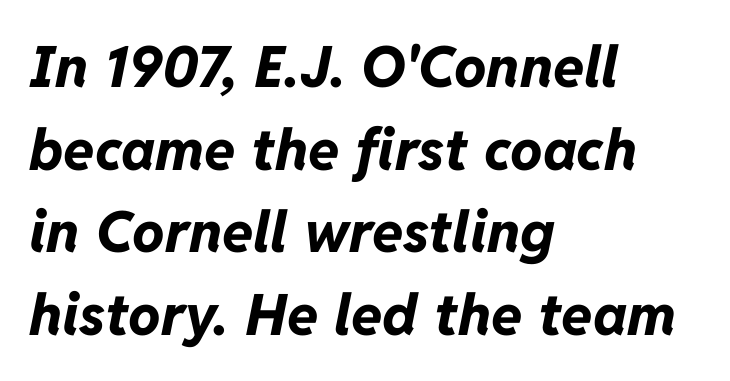
The image shows 57 px bold type, italic (leaning right); set left-aligned, normal line spacing (1.45x), normal letter spacing, not underlined; low stroke contrast and a medium x-height.
